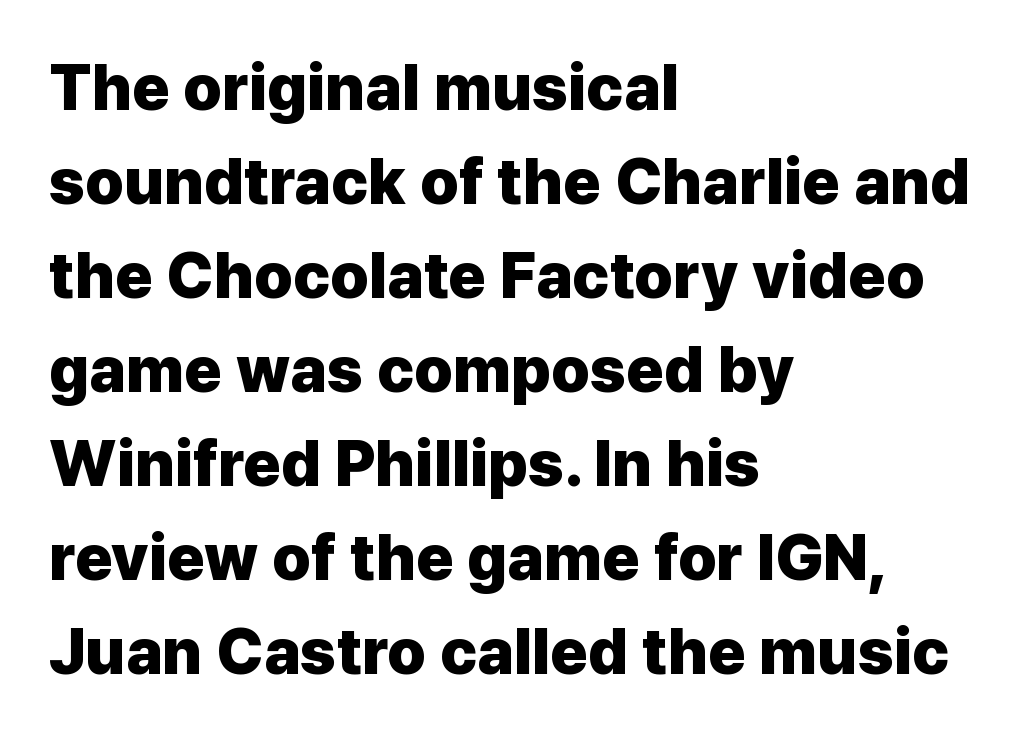
Q: Is the text bold? A: Yes.
Q: Is the text italic (slanted)? A: No, it is upright.
Q: Is the typeface a serif or a sans-serif typeface? A: Sans-serif.
Q: Is the text underlined? A: No.
Q: How is the paragraph aligned? A: Left-aligned.
Q: Is the spacing between letters normal or unusually wide? A: Normal.
Q: Is the spacing between lines tight, normal or loose? A: Normal.
Q: Width (condensed, normal, or wide)? A: Normal.
Q: Stroke contrast? A: Low.
Q: x-height? A: Medium.
Q: Monospaced? A: No.
